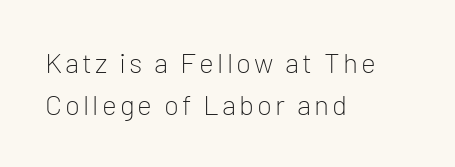
Q: Is the text bold? A: No.
Q: Is the text italic (slanted)? A: No, it is upright.
Q: Is the typeface a serif or a sans-serif typeface? A: Sans-serif.
Q: Is the text underlined? A: No.
Q: How is the paragraph aligned? A: Left-aligned.
Q: Is the spacing between lines tight, normal or loose? A: Normal.
Q: Width (condensed, normal, or wide)? A: Normal.
Q: Stroke contrast? A: Low.
Q: x-height? A: Medium.
Q: Monospaced? A: No.
